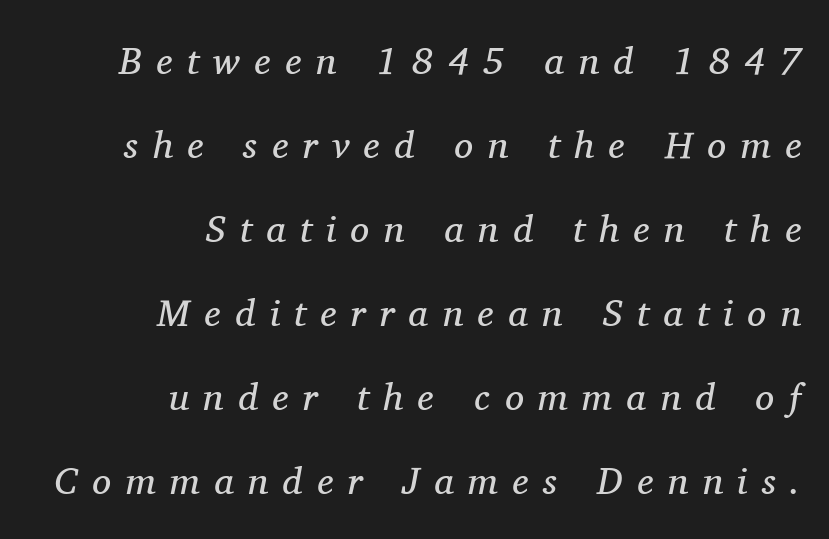
The image shows 38 px regular-weight serif type, italic (leaning right); set right-aligned, loose line spacing (2.21x), unusually wide letter spacing (+0.38 em), not underlined; medium stroke contrast and a medium x-height.
